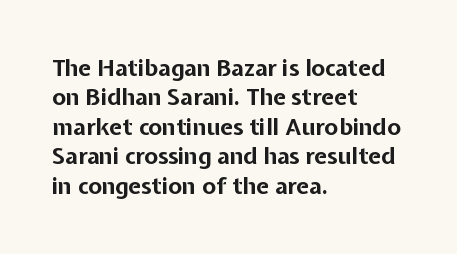
Q: Is the text bold? A: Yes.
Q: Is the text italic (slanted)? A: No, it is upright.
Q: Is the text underlined? A: No.
Q: How is the paragraph aligned? A: Left-aligned.
Q: Is the spacing between letters normal or unusually wide? A: Normal.
Q: Is the spacing between lines tight, normal or loose? A: Normal.
